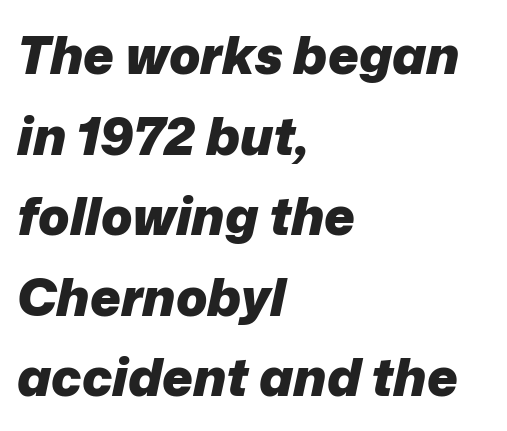
The image shows 52 px heavy type, italic (leaning right); set left-aligned, normal line spacing (1.55x), normal letter spacing, not underlined; low stroke contrast and a medium x-height.
